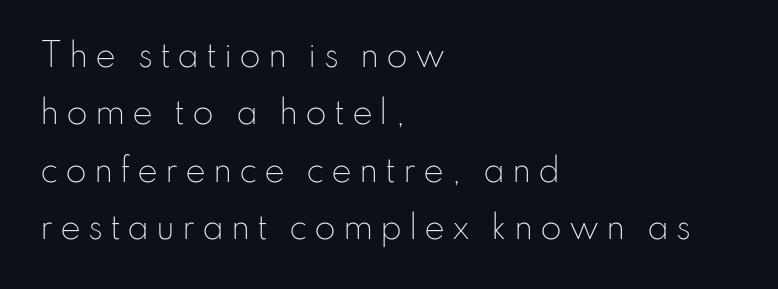
Q: Is the text bold? A: No.
Q: Is the text italic (slanted)? A: No, it is upright.
Q: Is the typeface a serif or a sans-serif typeface? A: Sans-serif.
Q: Is the text underlined? A: No.
Q: How is the paragraph aligned? A: Left-aligned.
Q: Is the spacing between letters normal or unusually wide? A: Unusually wide.
Q: Width (condensed, normal, or wide)? A: Normal.
Q: Stroke contrast? A: Low.
Q: x-height? A: Small.
Q: Monospaced? A: No.
